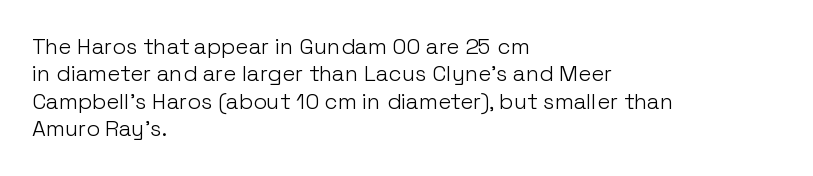
{"italic": "no", "bold": "no", "underline": "no", "align": "left", "line_spacing": "normal", "line_spacing_ratio": 1.25, "letter_spacing": "normal", "letter_spacing_em": 0.0, "glyph_px": 22}
